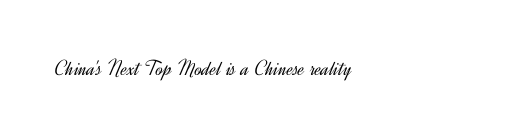
The image shows 22 px text type; set left-aligned, normal letter spacing, not underlined.
